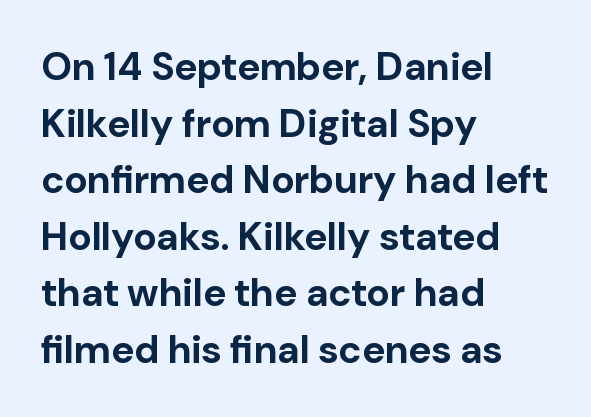
Q: Is the text bold? A: Yes.
Q: Is the text italic (slanted)? A: No, it is upright.
Q: Is the typeface a serif or a sans-serif typeface? A: Sans-serif.
Q: Is the text underlined? A: No.
Q: How is the paragraph aligned? A: Left-aligned.
Q: Is the spacing between letters normal or unusually wide? A: Normal.
Q: Is the spacing between lines tight, normal or loose? A: Normal.
Q: Width (condensed, normal, or wide)? A: Normal.
Q: Stroke contrast? A: Low.
Q: x-height? A: Medium.
Q: Monospaced? A: No.
